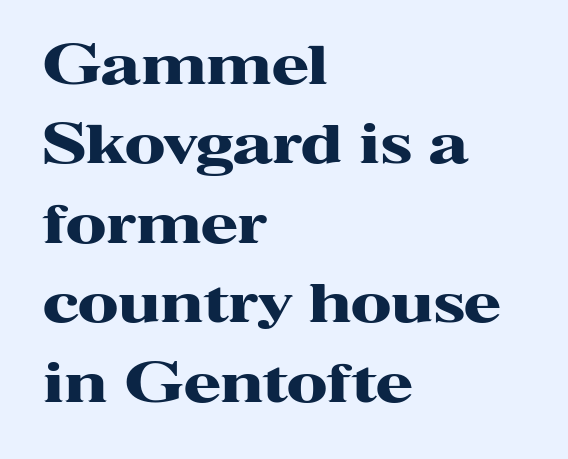
In terms of leading, this rendering sits right in the middle. The letters stand straight up with perfectly vertical stems. Glyph-to-glyph distance matches everyday printed text. The rendering shows small feet on the letterforms — a serif design. A typesetter would call this proportional, since set widths differ per character. Descenders hang freely into open space.
